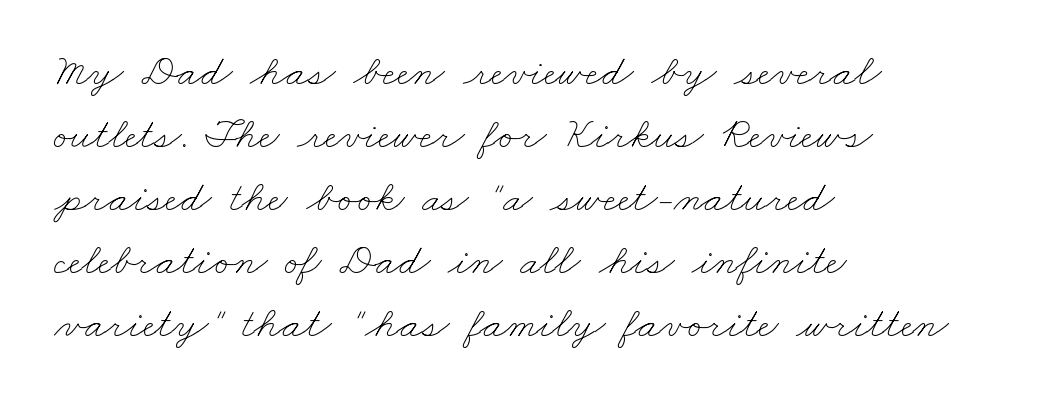
A typesetter would call this proportional, since set widths differ per character. The tracking reads as untouched default to a designer's eye. The paragraph shown leans on its left margin. A quiet, ordinary-to-light weight characterises the typeface. Is there much room between lines? A standard amount, neither cramped nor airy.
